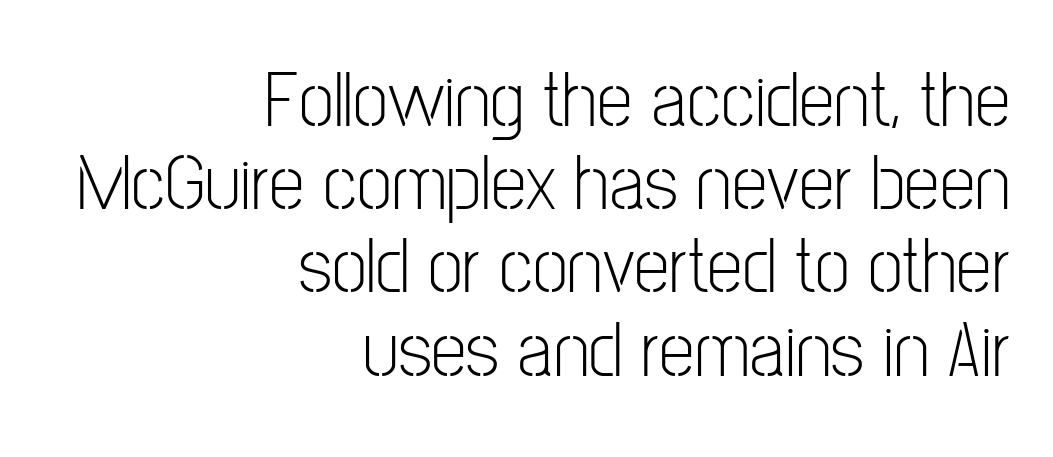
Q: Is the text bold? A: No.
Q: Is the text italic (slanted)? A: No, it is upright.
Q: Is the typeface a serif or a sans-serif typeface? A: Sans-serif.
Q: Is the text underlined? A: No.
Q: How is the paragraph aligned? A: Right-aligned.
Q: Is the spacing between letters normal or unusually wide? A: Normal.
Q: Is the spacing between lines tight, normal or loose? A: Tight.
Q: Width (condensed, normal, or wide)? A: Condensed.
Q: Stroke contrast? A: Low.
Q: x-height? A: Medium.
Q: Monospaced? A: No.
